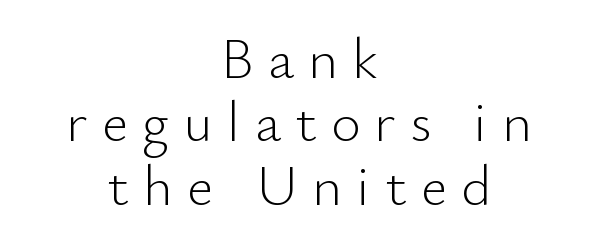
The image shows 57 px light sans-serif type, upright; set centered, tight line spacing (1.11x), unusually wide letter spacing (+0.25 em), not underlined; low stroke contrast and a small x-height.
